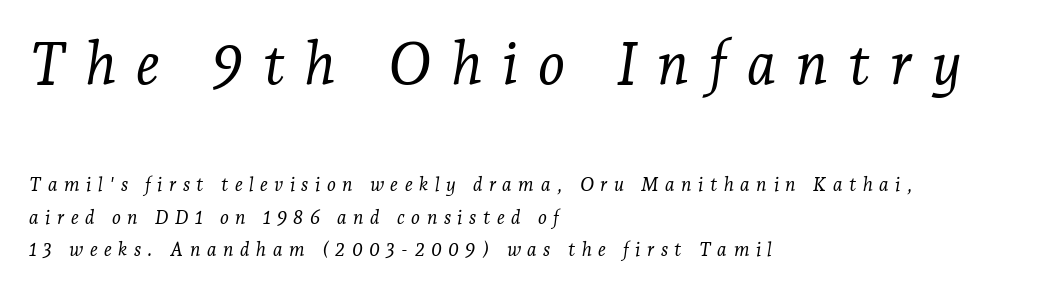
Q: Is the text bold? A: No.
Q: Is the text italic (slanted)? A: Yes, it leans right by about 7 degrees.
Q: Is the typeface a serif or a sans-serif typeface? A: Serif.
Q: Is the text underlined? A: No.
Q: How is the paragraph aligned? A: Left-aligned.
Q: Is the spacing between letters normal or unusually wide? A: Unusually wide.
Q: Is the spacing between lines tight, normal or loose? A: Normal.
Q: Which block of text is set in a larger size, the first (top) or the second (bottom)? A: The first (top) one.
Q: Width (condensed, normal, or wide)? A: Normal.
Q: Stroke contrast? A: Low.
Q: x-height? A: Medium.
Q: Monospaced? A: No.
